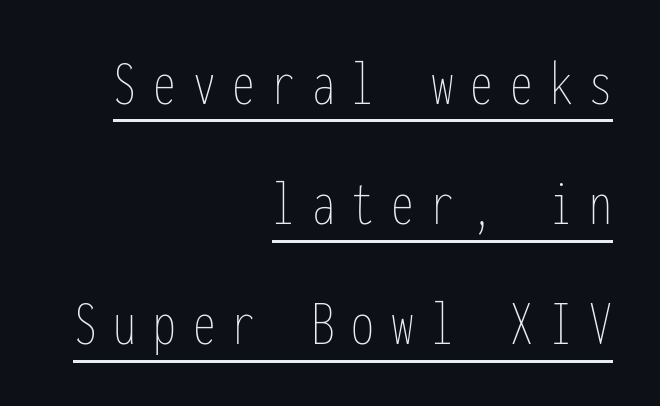
The image shows 65 px thin, condensed type, upright, monospaced; set right-aligned, line spacing 1.85x, unusually wide letter spacing (+0.26 em), underlined; low stroke contrast and a medium x-height.
